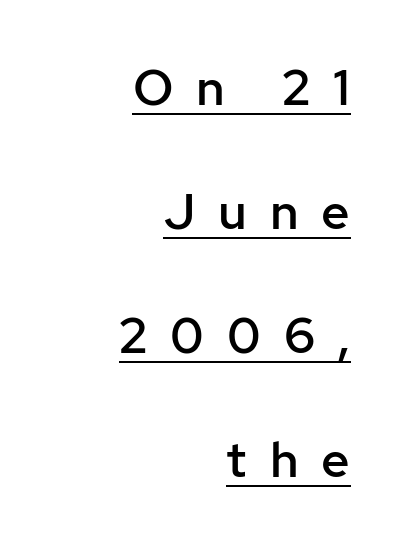
The image shows 50 px semibold sans-serif type, upright; set right-aligned, loose line spacing (2.48x), unusually wide letter spacing (+0.46 em), underlined; low stroke contrast and a medium x-height.
